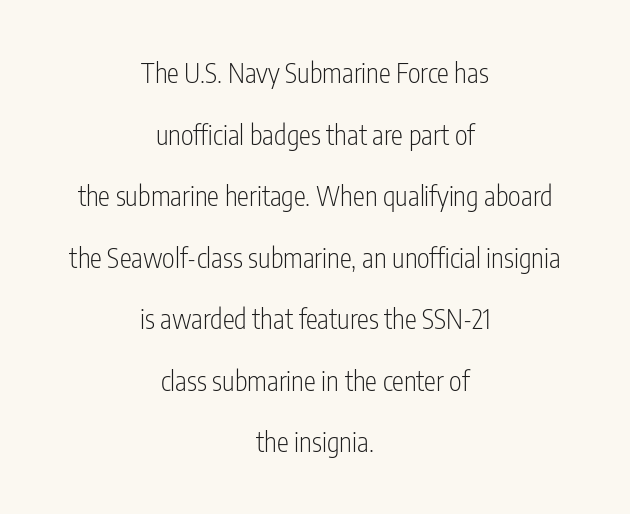
{"italic": "no", "bold": "no", "underline": "no", "align": "center", "line_spacing": "loose", "line_spacing_ratio": 2.28, "letter_spacing": "normal", "letter_spacing_em": 0.0, "glyph_px": 27}
